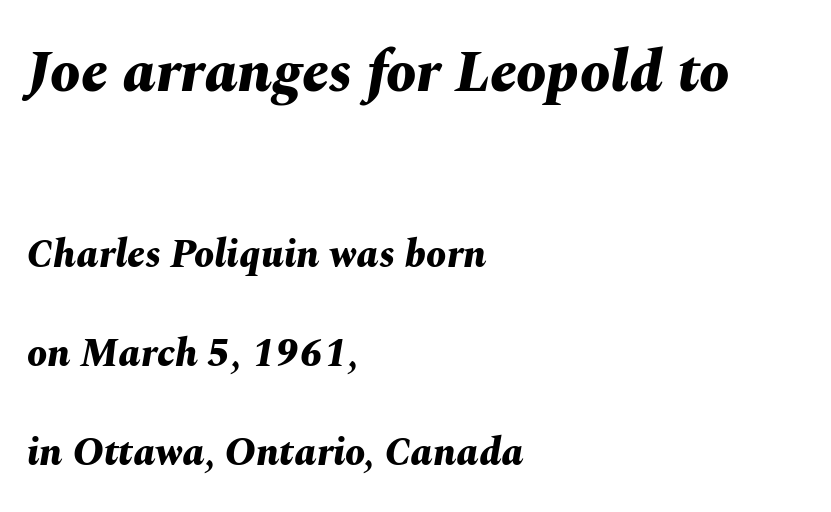
Q: Is the text bold? A: Yes.
Q: Is the text italic (slanted)? A: Yes, it leans right by about 10 degrees.
Q: Is the text underlined? A: No.
Q: How is the paragraph aligned? A: Left-aligned.
Q: Is the spacing between letters normal or unusually wide? A: Normal.
Q: Is the spacing between lines tight, normal or loose? A: Loose.
Q: Which block of text is set in a larger size, the first (top) or the second (bottom)? A: The first (top) one.
Q: Width (condensed, normal, or wide)? A: Normal.
Q: Stroke contrast? A: Medium.
Q: x-height? A: Medium.
Q: Monospaced? A: No.
